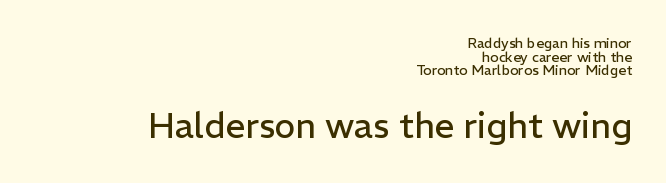
Q: Is the text bold? A: No.
Q: Is the text italic (slanted)? A: No, it is upright.
Q: Is the typeface a serif or a sans-serif typeface? A: Sans-serif.
Q: Is the text underlined? A: No.
Q: How is the paragraph aligned? A: Right-aligned.
Q: Is the spacing between letters normal or unusually wide? A: Normal.
Q: Is the spacing between lines tight, normal or loose? A: Tight.
Q: Which block of text is set in a larger size, the first (top) or the second (bottom)? A: The second (bottom) one.
Q: Width (condensed, normal, or wide)? A: Normal.
Q: Stroke contrast? A: Low.
Q: x-height? A: Medium.
Q: Monospaced? A: No.
